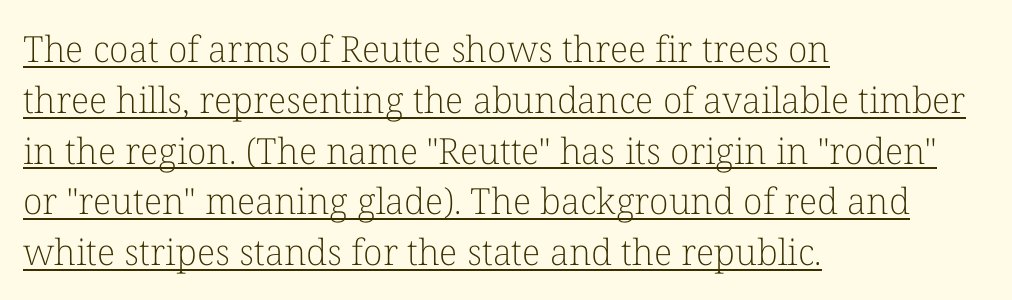
Q: Is the text bold? A: No.
Q: Is the text italic (slanted)? A: No, it is upright.
Q: Is the typeface a serif or a sans-serif typeface? A: Serif.
Q: Is the text underlined? A: Yes.
Q: How is the paragraph aligned? A: Left-aligned.
Q: Is the spacing between letters normal or unusually wide? A: Normal.
Q: Is the spacing between lines tight, normal or loose? A: Normal.
Q: Width (condensed, normal, or wide)? A: Normal.
Q: Stroke contrast? A: Low.
Q: x-height? A: Medium.
Q: Monospaced? A: No.
